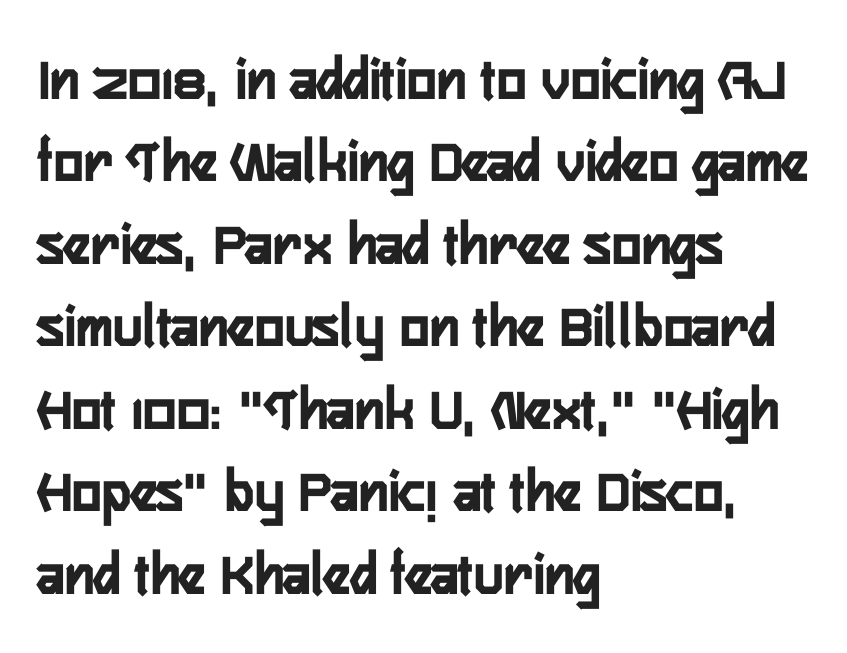
Heavy, bold letterforms. Where is the straight margin? On the left. The block of text has a typical density, with ordinary space between rows. The zone under the glyphs is completely vacant.
